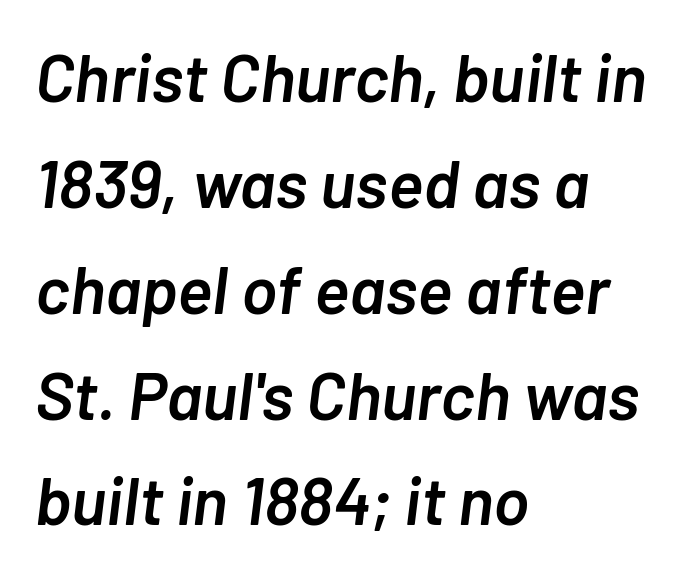
Quick note: interline space is typical. Nothing unusual about the tracking: characters are spaced as the font intends. You can tell it's italic because the verticals aren't actually vertical. A somewhat darkened texture: the type is semibold rather than bold.
